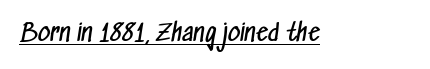
Underlining? Definitely there. The weight tops out at a normal text grade. Does extra space separate the letters? No, they use regular spacing.
